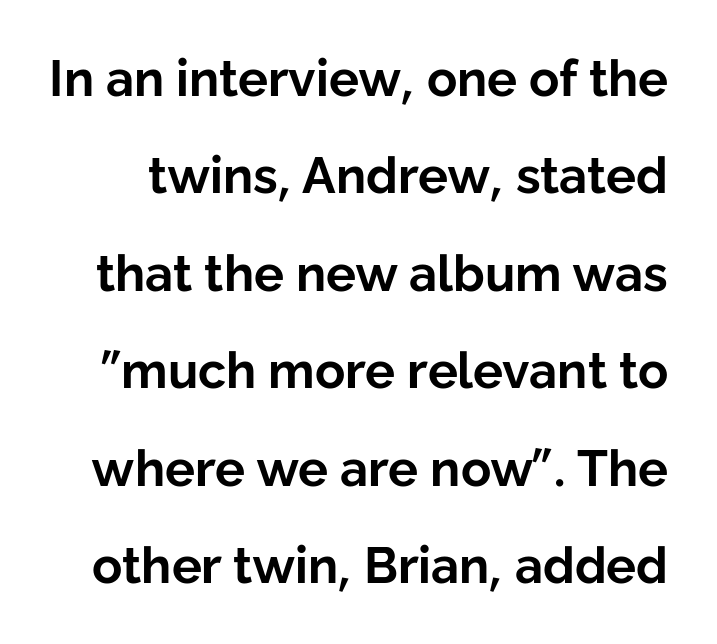
Q: Is the text bold? A: Yes.
Q: Is the text italic (slanted)? A: No, it is upright.
Q: Is the typeface a serif or a sans-serif typeface? A: Sans-serif.
Q: Is the text underlined? A: No.
Q: Is the spacing between letters normal or unusually wide? A: Normal.
Q: Is the spacing between lines tight, normal or loose? A: Loose.
Q: Width (condensed, normal, or wide)? A: Normal.
Q: Stroke contrast? A: Low.
Q: x-height? A: Medium.
Q: Monospaced? A: No.
